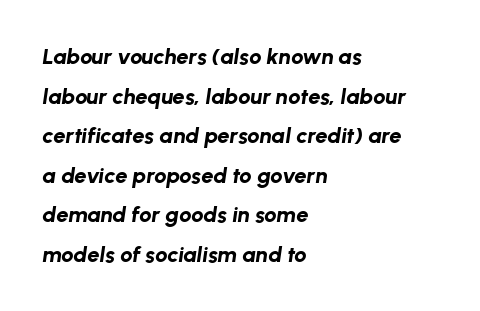
The image shows 22 px bold type, italic (leaning right); set left-aligned, line spacing 1.8x, normal letter spacing, not underlined.
